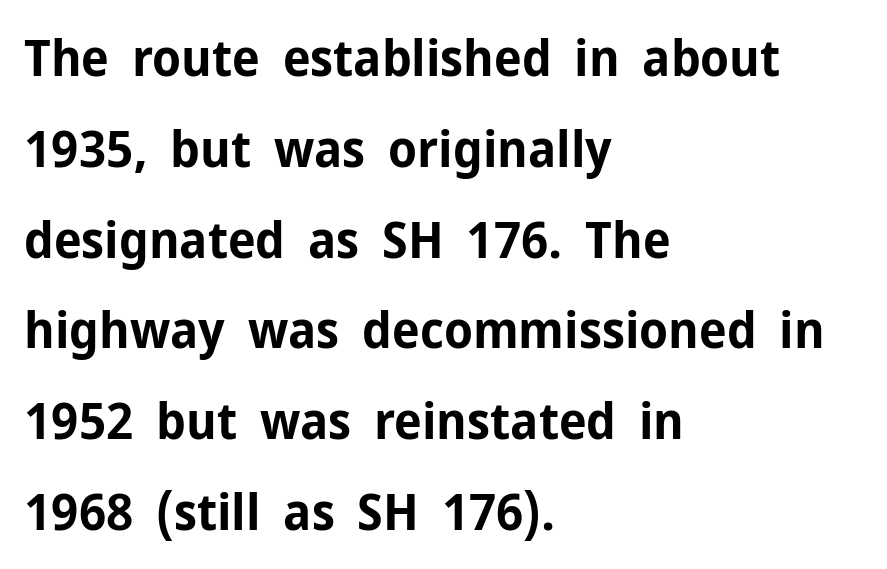
The image shows 51 px bold sans-serif type, upright; set left-aligned, line spacing 1.78x, normal letter spacing, not underlined; low stroke contrast and a medium x-height.
